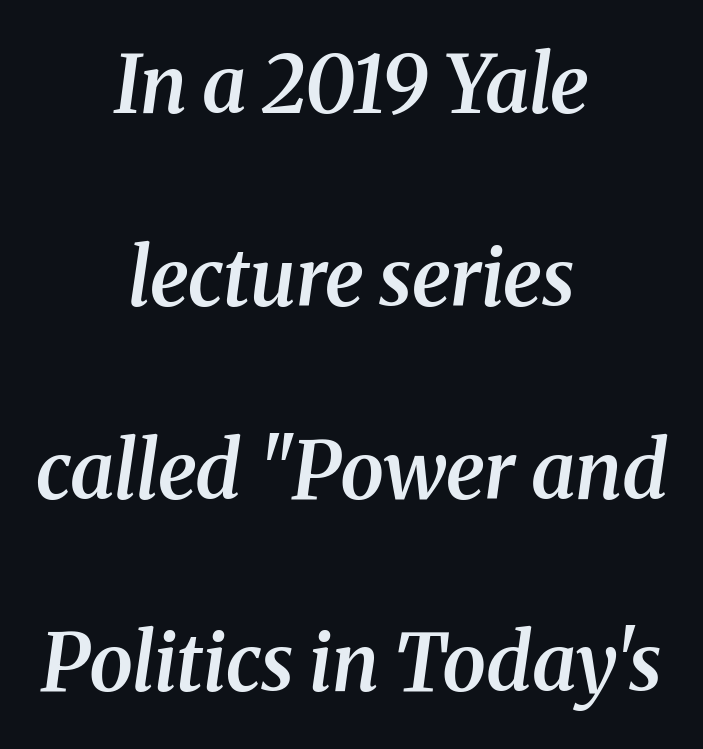
The image shows 79 px semibold serif type, italic (leaning right); set centered, loose line spacing (2.44x), normal letter spacing, not underlined; medium stroke contrast and a medium x-height.
